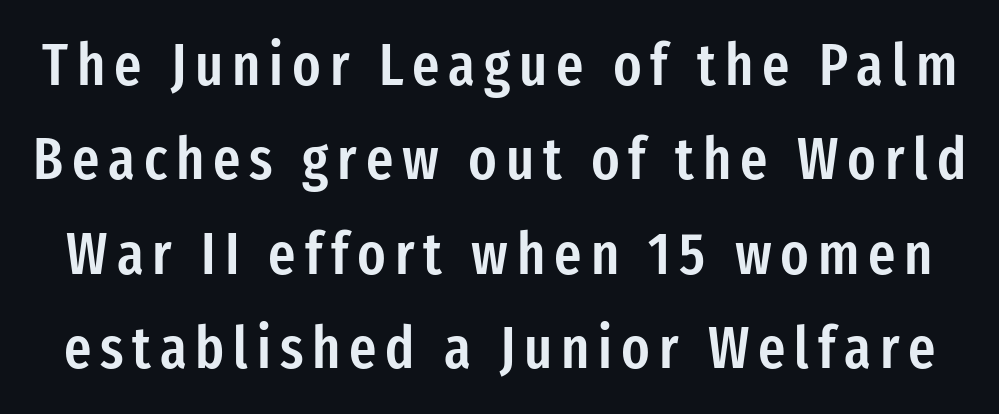
Spacing verdict: proportional, widths tailored to each character. This is the regular roman posture of the typeface. A semibold gives these letters moderate extra thickness, short of bold. Notice how descenders clear the ascenders below comfortably — that's standard leading. Underline: absent.
